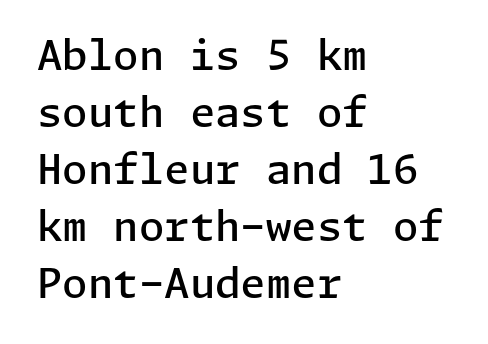
Font category for this specimen: sans-serif. Summary of weight: moderately heavy, a semibold. Layout note: lines flush left. Rendered with straight, roman letterforms.
